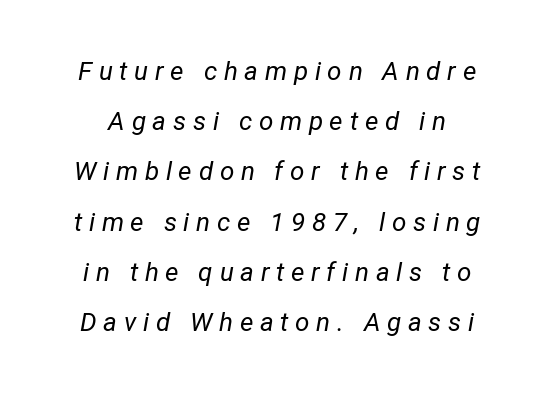
{"italic": "yes", "lean": "right", "slant_degrees": 12, "bold": "no", "underline": "no", "line_spacing": "loose", "line_spacing_ratio": 1.93, "letter_spacing": "wide", "letter_spacing_em": 0.26, "glyph_px": 26}
